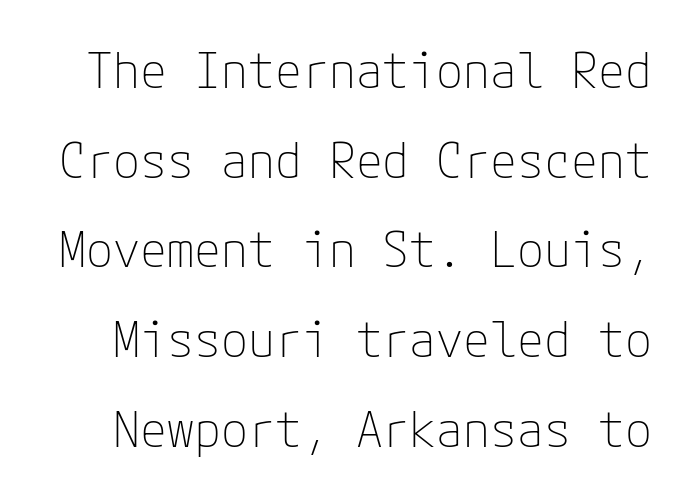
The horizontal fit of the characters is conventional and even. Quick note: not italic, upright. No letter is thick-stroked: the sample isn't bold. Look at the bottom of the vertical strokes: they stop flat, with no serifs.
